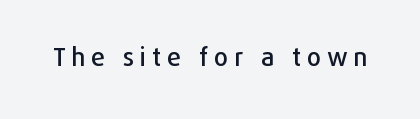
{"italic": "no", "underline": "no", "letter_spacing": "wide", "letter_spacing_em": 0.23, "glyph_px": 25}
